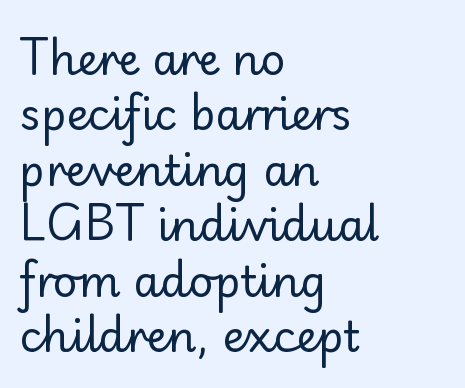
{"serif": "no", "italic": "no", "bold": "no", "weight": "regular", "width": "normal", "stroke_contrast": "low", "x_height": "small", "monospaced": "no", "underline": "no", "align": "left", "line_spacing": "normal", "line_spacing_ratio": 1.29, "letter_spacing": "normal", "letter_spacing_em": 0.0, "glyph_px": 43}
